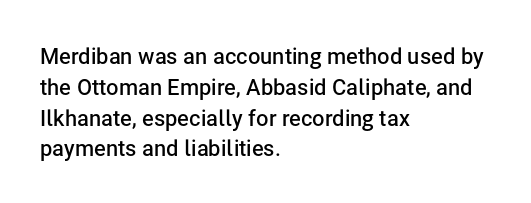
A typesetter would call this zero additional tracking. Decoration check: the copy has no underline. Set as a demibold, roughly 600 on the weight scale. The rendering uses a moderate line-height, typical for paragraphs.
